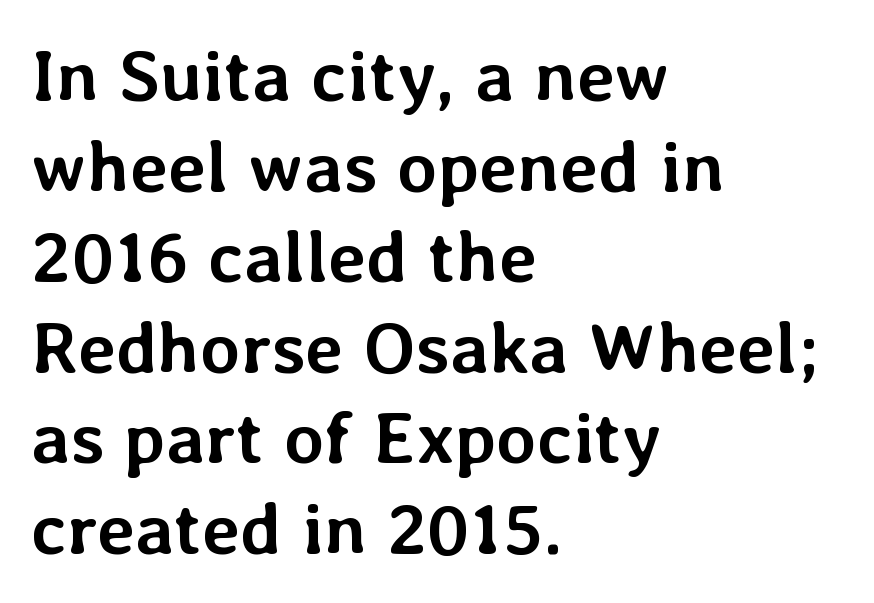
{"italic": "no", "bold": "yes", "weight": "semibold", "width": "normal", "stroke_contrast": "low", "x_height": "medium", "monospaced": "no", "underline": "no", "align": "left", "line_spacing_ratio": 1.24, "letter_spacing": "normal", "letter_spacing_em": 0.0, "glyph_px": 73}
